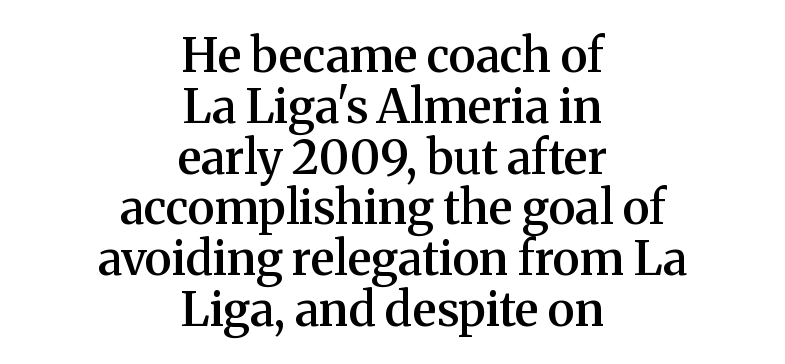
Every row of glyphs is offset so its center matches the block's center. Serif or sans? Serif — the stroke terminals have little feet. Spacing between characters is what you'd get straight out of the box. Moderately thickened strokes mark this as semibold type. Does the lettering tilt? It doesn't — this is upright.
